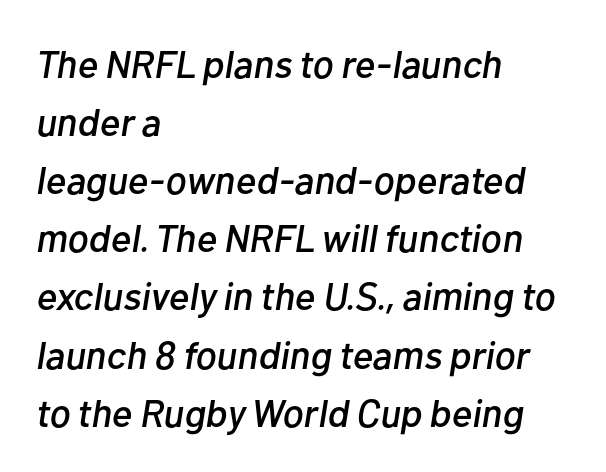
You could call the tracking neutral — neither tight nor loose. Observe the lean: these are italic letterforms. Whoever set this chose a conventional vertical rhythm. Each line starts at the same left margin while the right side varies.
